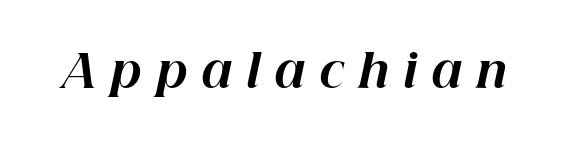
The image shows 45 px bold type, italic (leaning right); set unusually wide letter spacing (+0.3 em), not underlined; high stroke contrast and a medium x-height.
